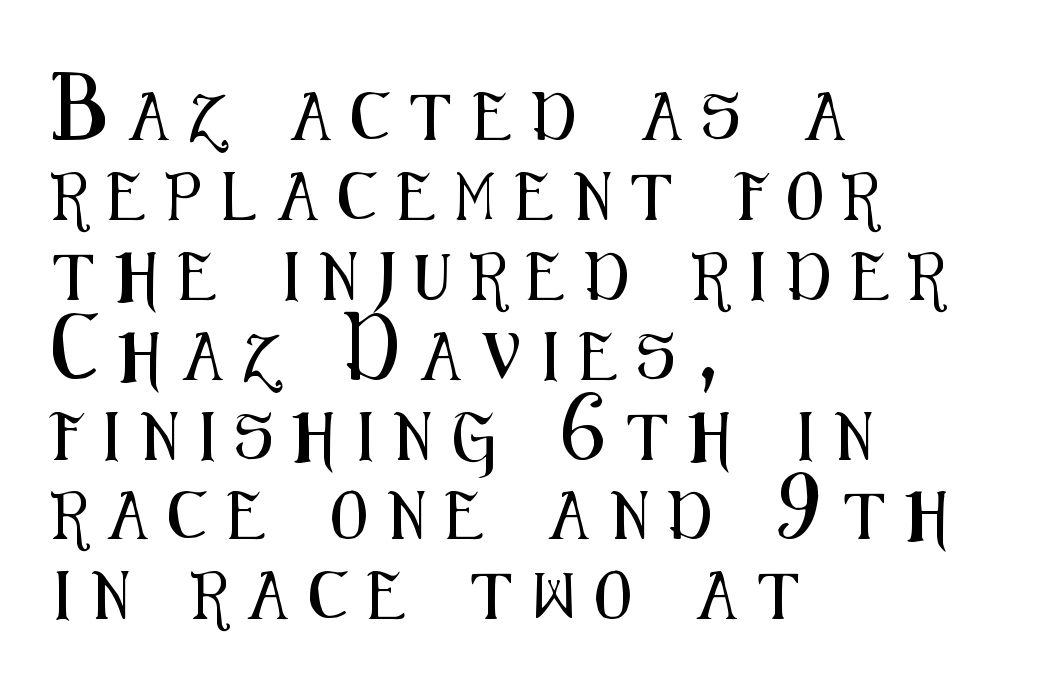
The image shows 47 px condensed type, upright; set left-aligned, normal line spacing (1.7x), unusually wide letter spacing (+0.45 em), not underlined; medium stroke contrast and a medium x-height.
